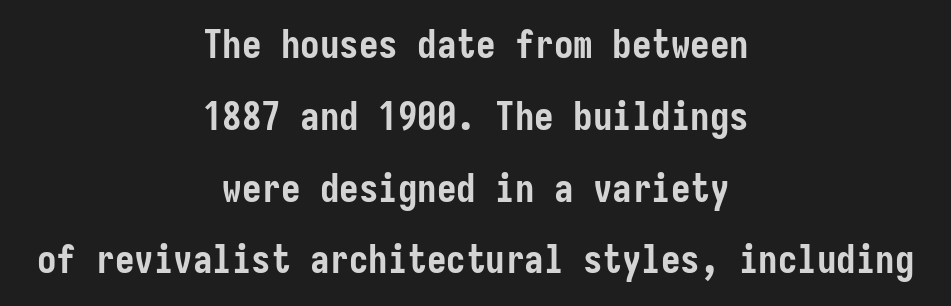
The rag falls on both sides of this text block equally. Nobody drew a line under any word here. Compared with an ordinary text face, these strokes are far heavier — a full bold. No italicization has been applied; the sample stays upright. Spacing between characters is what you'd get straight out of the box.
